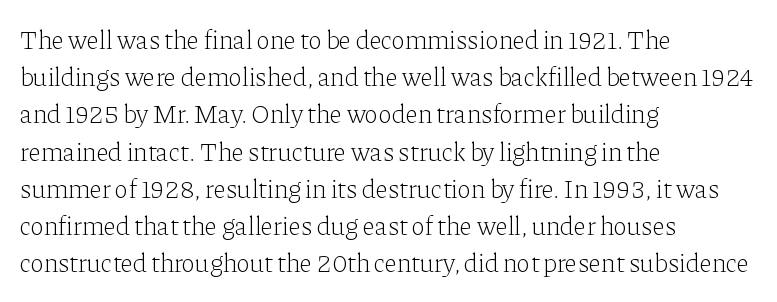
{"italic": "no", "bold": "no", "underline": "no", "align": "left", "line_spacing": "normal", "line_spacing_ratio": 1.43, "letter_spacing": "normal", "letter_spacing_em": 0.0, "glyph_px": 26}
